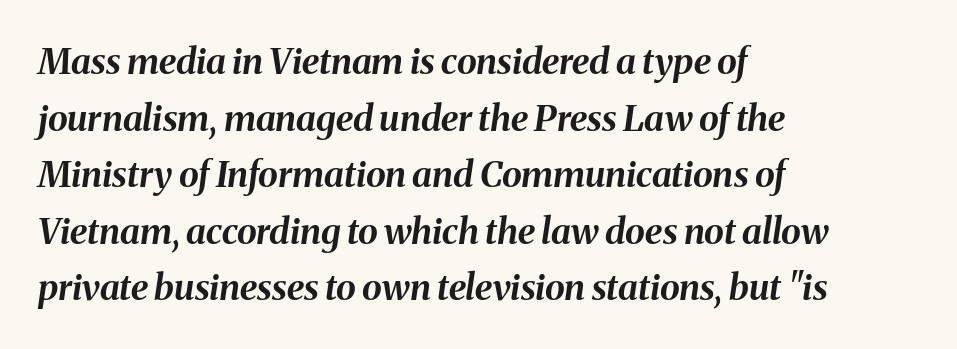
The image shows 36 px bold type, italic (leaning right); set left-aligned, normal line spacing (1.57x), normal letter spacing, not underlined; medium stroke contrast and a medium x-height.
